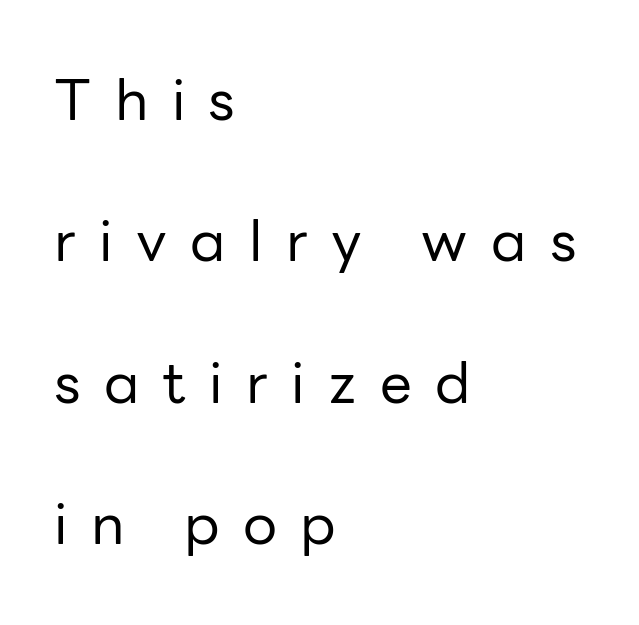
The image shows 57 px regular-weight sans-serif type, upright; set left-aligned, loose line spacing (2.48x), unusually wide letter spacing (+0.41 em), not underlined; low stroke contrast and a medium x-height.
